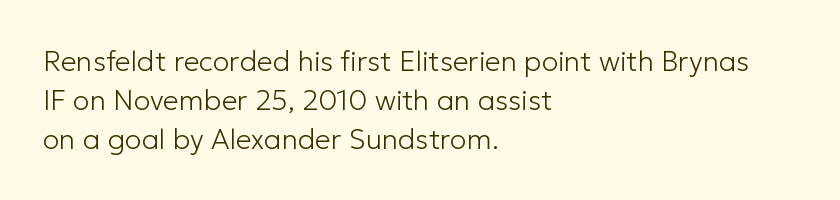
Q: Is the text bold? A: No.
Q: Is the text italic (slanted)? A: No, it is upright.
Q: Is the typeface a serif or a sans-serif typeface? A: Sans-serif.
Q: Is the text underlined? A: No.
Q: How is the paragraph aligned? A: Left-aligned.
Q: Is the spacing between letters normal or unusually wide? A: Normal.
Q: Is the spacing between lines tight, normal or loose? A: Normal.
Q: Width (condensed, normal, or wide)? A: Normal.
Q: Stroke contrast? A: Low.
Q: x-height? A: Medium.
Q: Monospaced? A: No.
